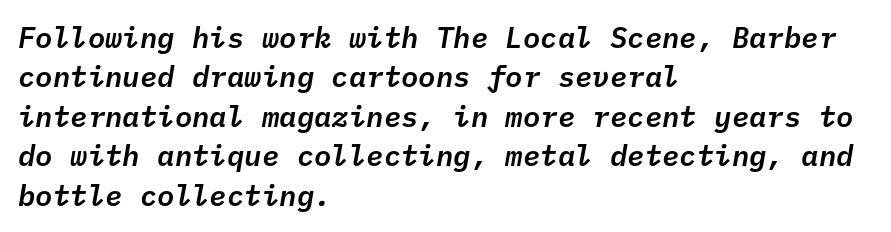
{"italic": "yes", "lean": "right", "slant_degrees": 10, "width": "normal", "stroke_contrast": "low", "x_height": "medium", "monospaced": "yes", "underline": "no", "align": "left", "line_spacing": "normal", "line_spacing_ratio": 1.36, "letter_spacing": "normal", "letter_spacing_em": 0.0, "glyph_px": 29}
